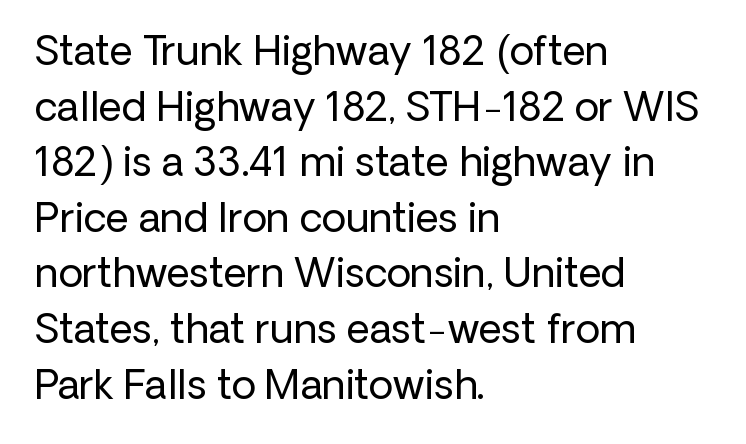
The image shows 40 px regular-weight sans-serif type, upright; set left-aligned, normal line spacing (1.39x), normal letter spacing, not underlined; low stroke contrast and a medium x-height.
